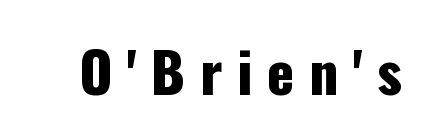
The image shows 56 px condensed sans-serif type, upright; set unusually wide letter spacing (+0.26 em), not underlined; low stroke contrast and a medium x-height.
